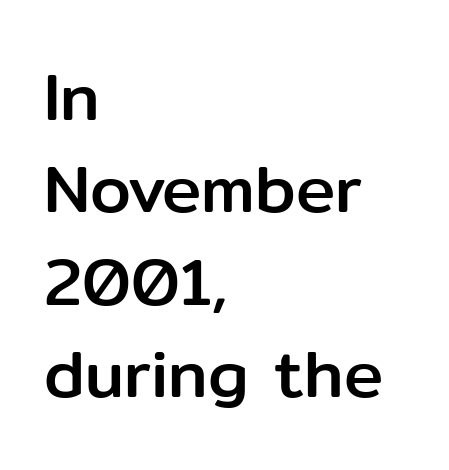
The image shows 66 px sans-serif type, upright; set left-aligned, normal line spacing (1.4x), normal letter spacing, not underlined; low stroke contrast and a medium x-height.
